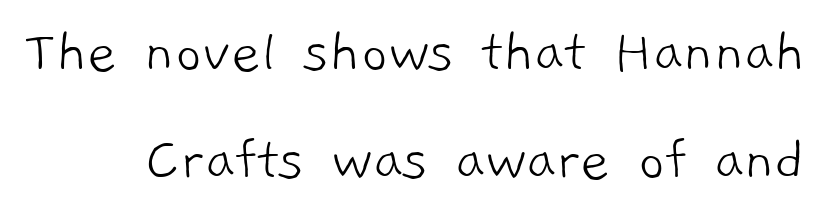
{"serif": "no", "bold": "no", "weight": "light", "width": "normal", "stroke_contrast": "low", "x_height": "medium", "monospaced": "no", "underline": "no", "line_spacing": "normal", "line_spacing_ratio": 1.68, "letter_spacing": "normal", "letter_spacing_em": 0.0, "glyph_px": 64}
